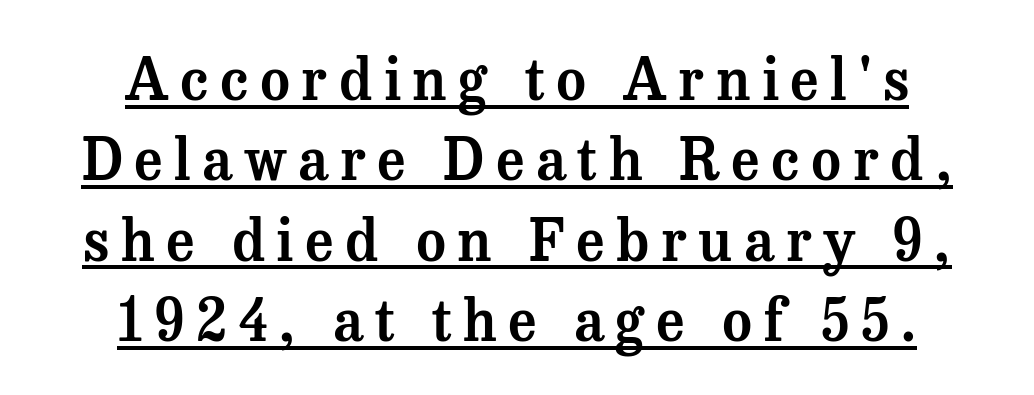
Q: Is the text italic (slanted)? A: No, it is upright.
Q: Is the typeface a serif or a sans-serif typeface? A: Serif.
Q: Is the text underlined? A: Yes.
Q: How is the paragraph aligned? A: Centered.
Q: Is the spacing between letters normal or unusually wide? A: Unusually wide.
Q: Is the spacing between lines tight, normal or loose? A: Normal.
Q: Width (condensed, normal, or wide)? A: Normal.
Q: Stroke contrast? A: Medium.
Q: x-height? A: Medium.
Q: Monospaced? A: No.
